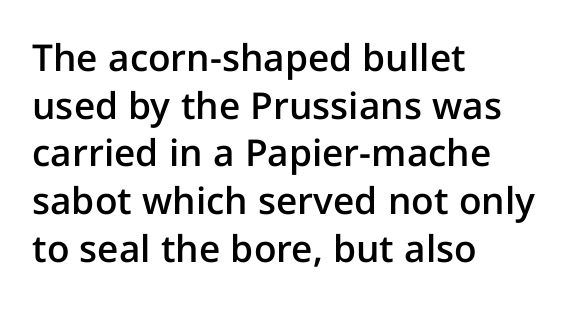
The typesetting leans somewhat heavy: a semibold. Layout note: lines flush left. This sample uses a sans-serif face. Successive baselines arrive at the customary interval.
